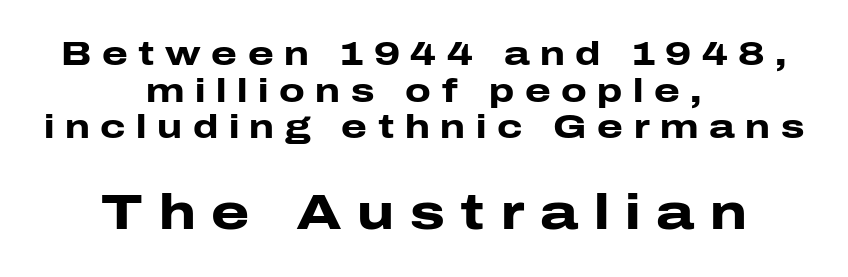
Q: Is the text bold? A: Yes.
Q: Is the text italic (slanted)? A: No, it is upright.
Q: Is the typeface a serif or a sans-serif typeface? A: Sans-serif.
Q: Is the text underlined? A: No.
Q: How is the paragraph aligned? A: Centered.
Q: Is the spacing between letters normal or unusually wide? A: Unusually wide.
Q: Is the spacing between lines tight, normal or loose? A: Tight.
Q: Which block of text is set in a larger size, the first (top) or the second (bottom)? A: The second (bottom) one.
Q: Width (condensed, normal, or wide)? A: Wide.
Q: Stroke contrast? A: Low.
Q: x-height? A: Medium.
Q: Monospaced? A: No.
